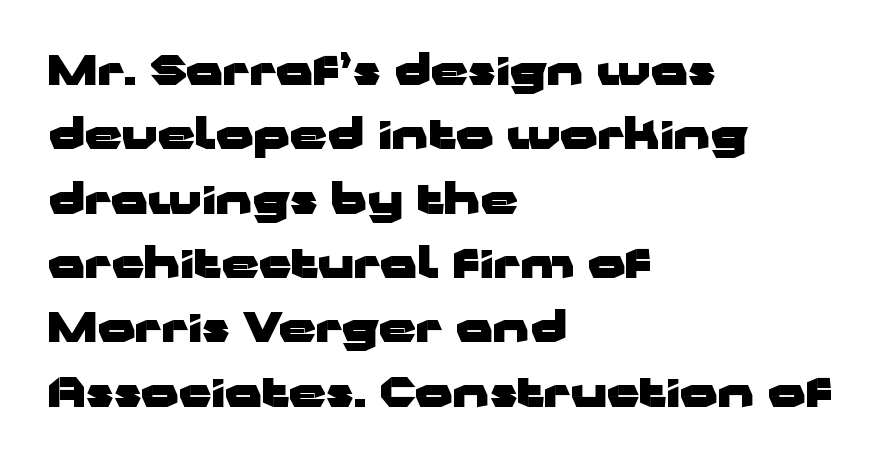
A typesetter would call this zero additional tracking. The text block is weighted toward the left margin, trailing off unevenly rightward. Interline gaps are of average width in this sample. Stroke terminals: plain, sans-serif. You'd pick this weight for a headline — it's a proper bold.
